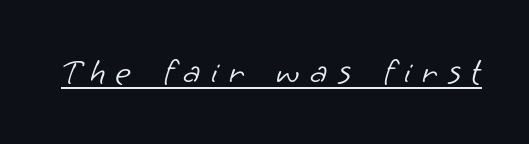
{"serif": "no", "bold": "no", "weight": "light", "width": "normal", "stroke_contrast": "low", "x_height": "small", "monospaced": "no", "underline": "yes", "letter_spacing": "wide", "letter_spacing_em": 0.27, "glyph_px": 38}
